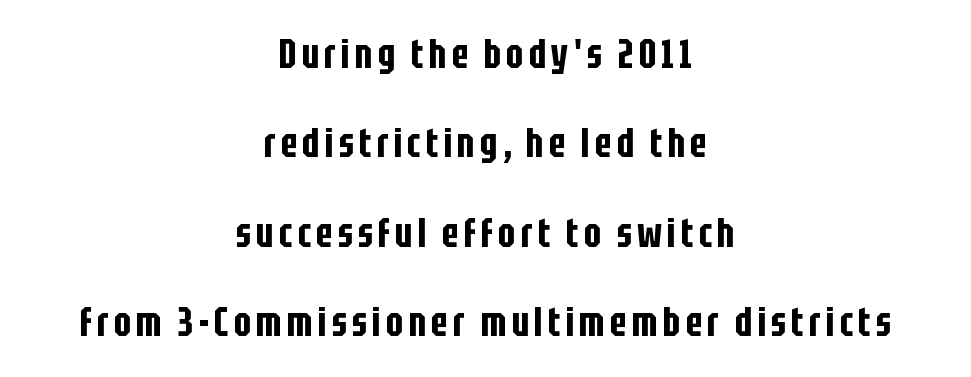
Q: Is the text italic (slanted)? A: No, it is upright.
Q: Is the typeface a serif or a sans-serif typeface? A: Sans-serif.
Q: Is the text underlined? A: No.
Q: How is the paragraph aligned? A: Centered.
Q: Is the spacing between lines tight, normal or loose? A: Loose.
Q: Width (condensed, normal, or wide)? A: Condensed.
Q: Stroke contrast? A: Low.
Q: x-height? A: Large.
Q: Monospaced? A: No.
